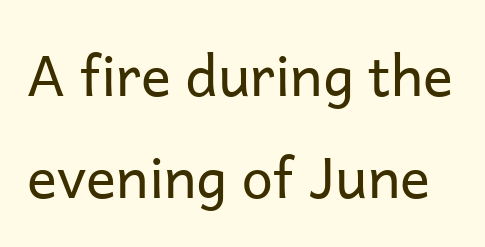
The designer went with a sans here, leaving each stem footless. Lines of text with bare space underneath. Weight: in the light-to-regular range. No extra tracking has been applied to these lines.
